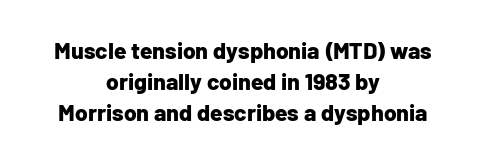
The strokes are fattened all the way to bold. Teacher's note: observe the equal gaps on both sides — that is centered alignment. When letters stand straight like this, we call the style roman or upright. Normally led — the rows are evenly, conventionally spaced. Type without underlining. The letters sit at their default tracking, neither squeezed nor spread.
